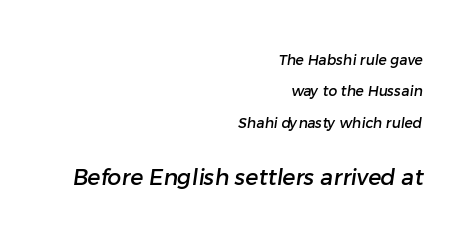
{"underline": "no", "align": "right", "line_spacing": "loose", "line_spacing_ratio": 2.24, "letter_spacing": "normal", "letter_spacing_em": 0.0, "larger_block": "second", "size_ratio": 1.57, "glyph_px": 22}
